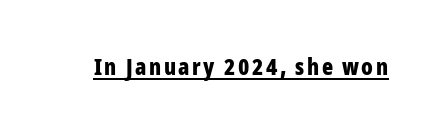
These characters rest on top of a visible drawn line. Caption: bold face, heavy strokes. No italicization has been applied; the sample stays upright.
